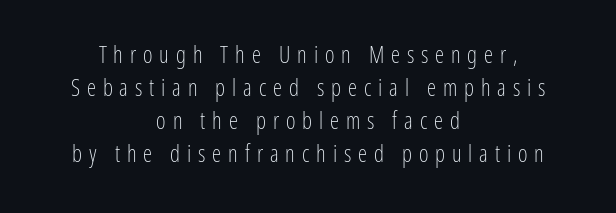
The image shows 23 px text type, upright; set centered, normal line spacing (1.43x), unusually wide letter spacing (+0.3 em), not underlined.
